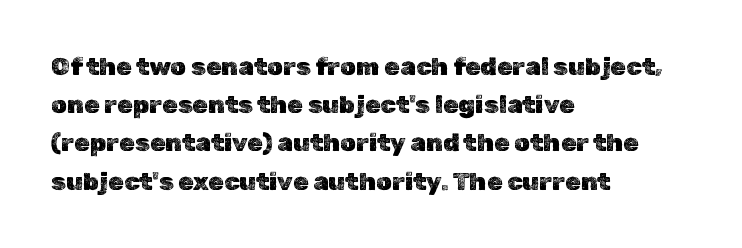
Q: Is the text italic (slanted)? A: No, it is upright.
Q: Is the text underlined? A: No.
Q: How is the paragraph aligned? A: Left-aligned.
Q: Is the spacing between letters normal or unusually wide? A: Normal.
Q: Is the spacing between lines tight, normal or loose? A: Normal.
